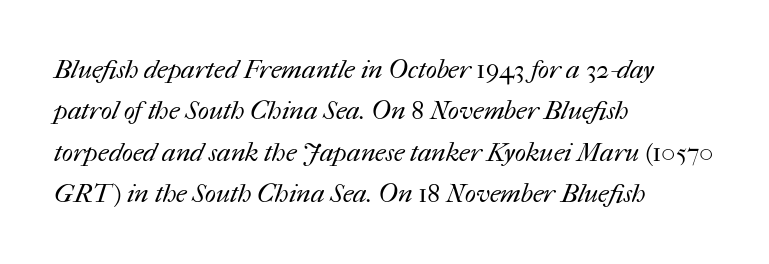
{"bold": "no", "underline": "no", "align": "left", "line_spacing": "normal", "line_spacing_ratio": 1.59, "letter_spacing": "normal", "letter_spacing_em": 0.0, "glyph_px": 26}
